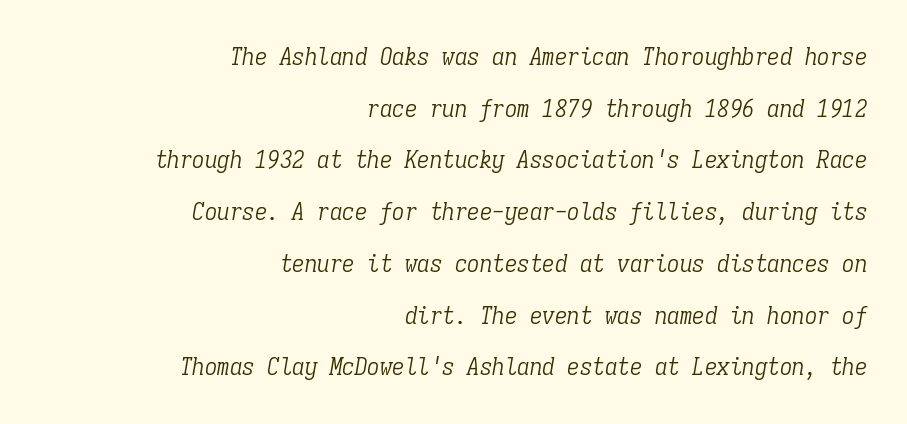
Q: Is the text bold? A: No.
Q: Is the text italic (slanted)? A: Yes, it leans right by about 9 degrees.
Q: Is the text underlined? A: No.
Q: How is the paragraph aligned? A: Right-aligned.
Q: Is the spacing between letters normal or unusually wide? A: Normal.
Q: Is the spacing between lines tight, normal or loose? A: Loose.
